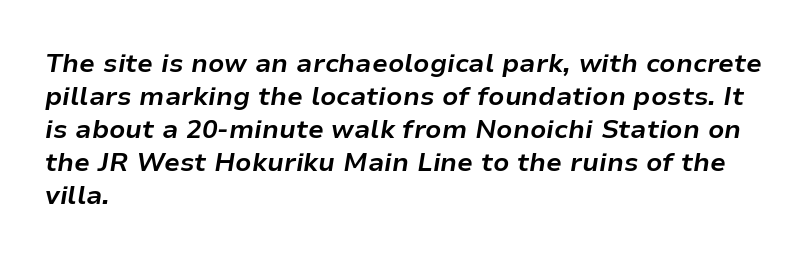
Q: Is the text bold? A: Yes.
Q: Is the text italic (slanted)? A: Yes, it leans right by about 9 degrees.
Q: Is the text underlined? A: No.
Q: How is the paragraph aligned? A: Left-aligned.
Q: Is the spacing between letters normal or unusually wide? A: Normal.
Q: Is the spacing between lines tight, normal or loose? A: Normal.
